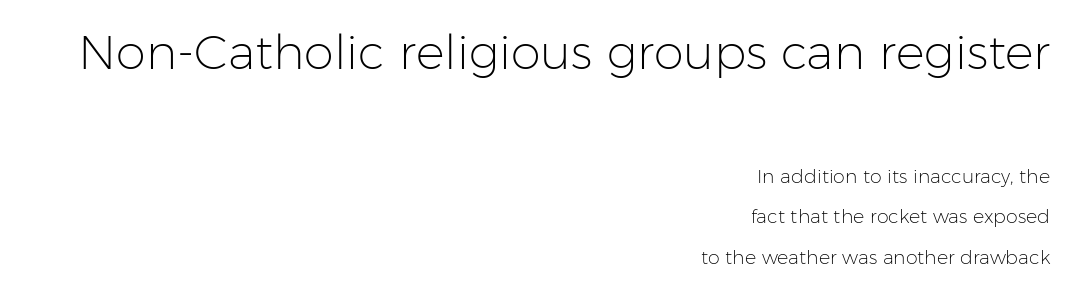
The image shows 48 px light sans-serif type, upright; set right-aligned, loose line spacing (2.15x), normal letter spacing, not underlined; the first (top) block is 2.53x larger; low stroke contrast and a medium x-height.
